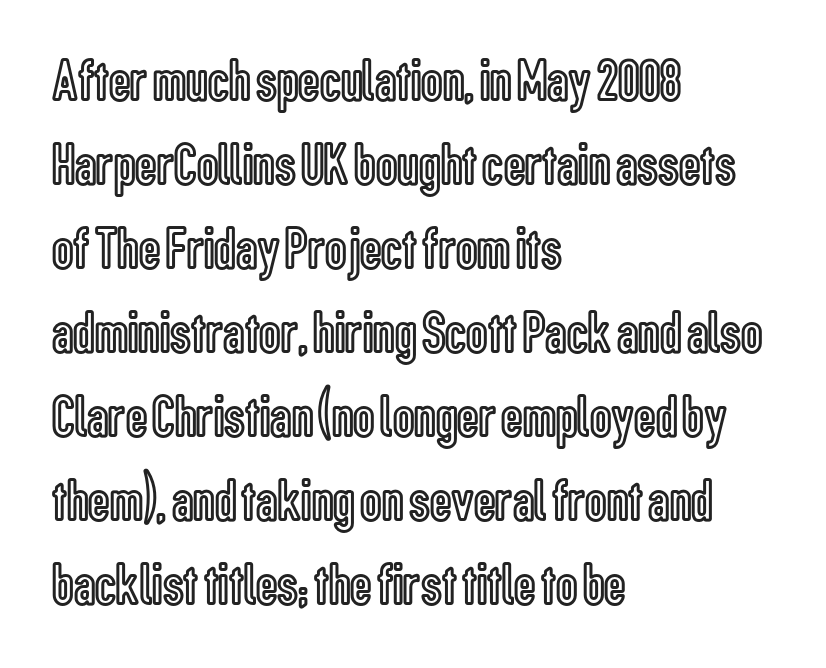
The image shows 60 px condensed type, upright; set left-aligned, normal line spacing (1.4x), normal letter spacing, not underlined; a medium x-height.
